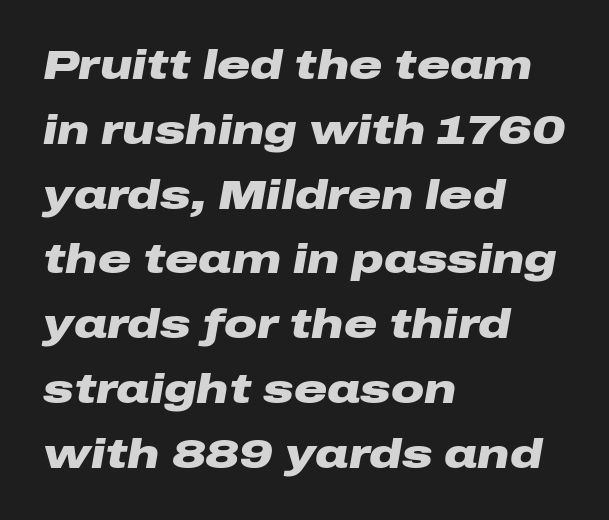
The image shows 41 px heavy, wide type, italic (leaning right); set left-aligned, normal line spacing (1.58x), normal letter spacing, not underlined; low stroke contrast and a medium x-height.
